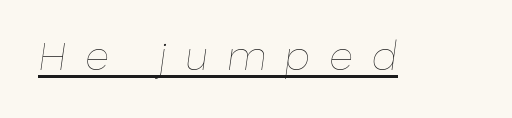
The image shows 41 px thin type, italic (leaning right); set unusually wide letter spacing (+0.46 em), underlined; low stroke contrast and a medium x-height.
